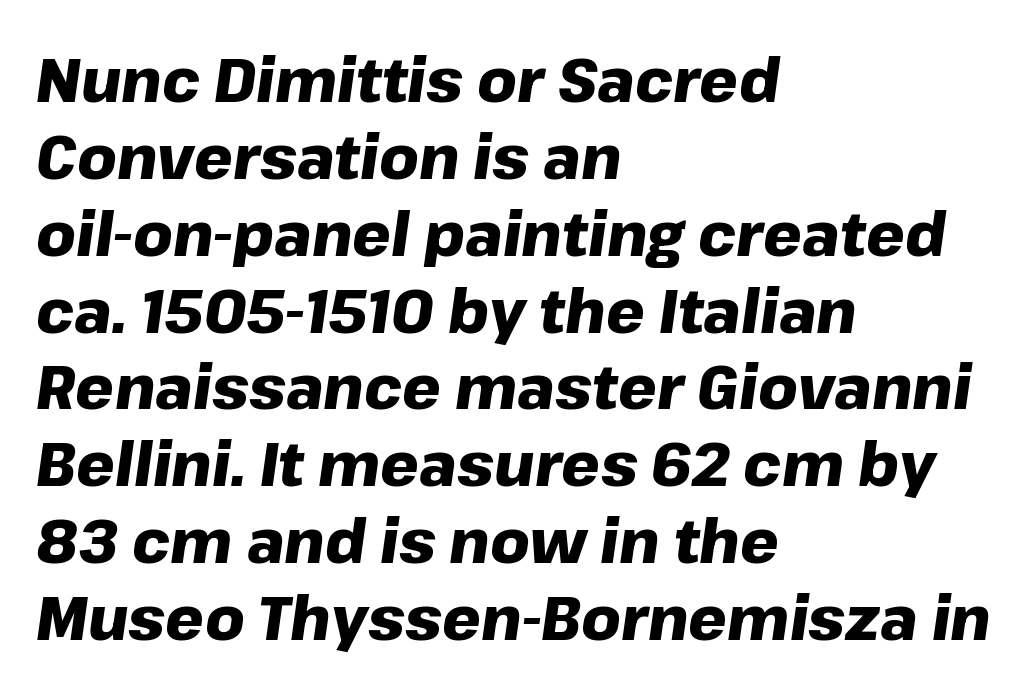
A typesetter would call this proportional, since set widths differ per character. Is there much room between lines? A standard amount, neither cramped nor airy. Honestly, the letter spacing is just normal — you wouldn't notice it. A dark, heavy texture on the line: the type is bold. Notice how the passage keeps a crisp vertical edge on the left only.
